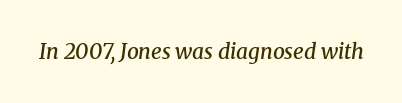
Q: Is the text bold? A: Semi-bold.
Q: Is the text italic (slanted)? A: Yes, it leans right by about 8 degrees.
Q: Is the text underlined? A: No.
Q: Is the spacing between letters normal or unusually wide? A: Normal.
